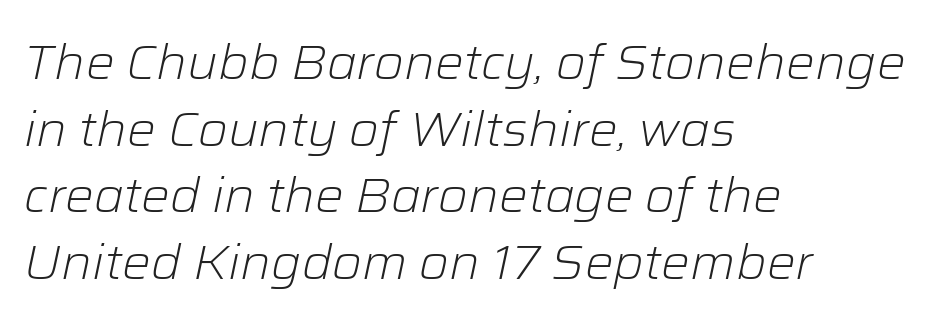
{"italic": "yes", "lean": "right", "slant_degrees": 12, "bold": "no", "weight": "light", "width": "normal", "stroke_contrast": "low", "x_height": "medium", "monospaced": "no", "underline": "no", "align": "left", "line_spacing": "normal", "line_spacing_ratio": 1.39, "letter_spacing": "normal", "letter_spacing_em": 0.0, "glyph_px": 48}
